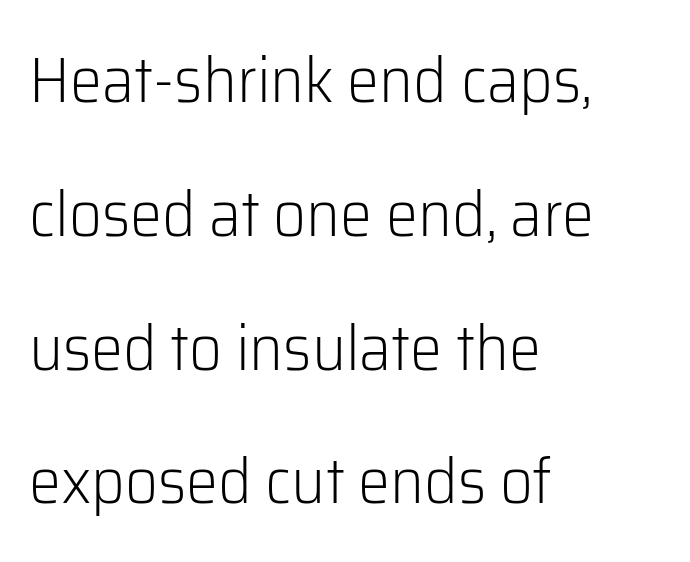
{"serif": "no", "italic": "no", "bold": "no", "weight": "light", "width": "normal", "stroke_contrast": "low", "x_height": "medium", "monospaced": "no", "underline": "no", "align": "left", "line_spacing": "loose", "line_spacing_ratio": 2.09, "letter_spacing": "normal", "letter_spacing_em": 0.0, "glyph_px": 64}
